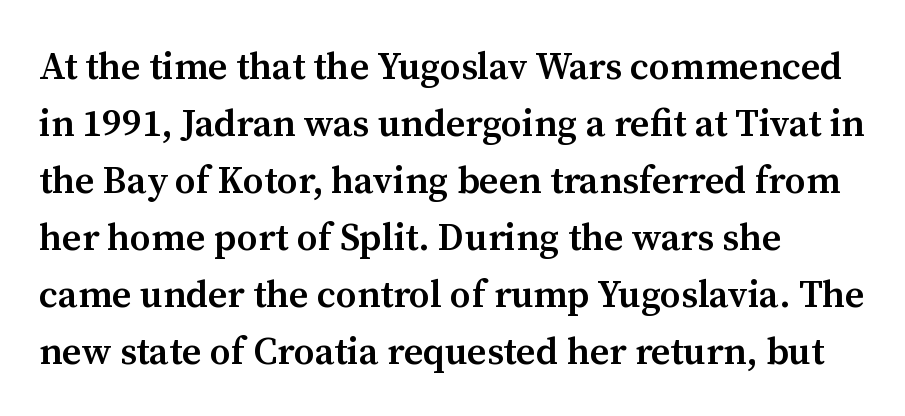
{"serif": "yes", "italic": "no", "bold": "semi", "weight": "semibold", "width": "normal", "stroke_contrast": "medium", "x_height": "medium", "monospaced": "no", "underline": "no", "align": "left", "line_spacing": "normal", "line_spacing_ratio": 1.5, "letter_spacing": "normal", "letter_spacing_em": 0.0, "glyph_px": 38}
